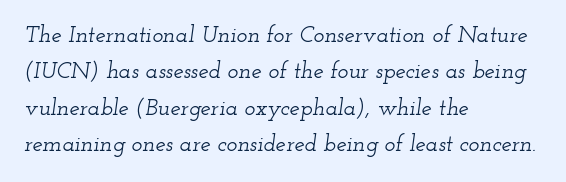
Q: Is the text italic (slanted)? A: Yes, it leans right by about 12 degrees.
Q: Is the text underlined? A: No.
Q: How is the paragraph aligned? A: Left-aligned.
Q: Is the spacing between letters normal or unusually wide? A: Normal.
Q: Is the spacing between lines tight, normal or loose? A: Normal.
